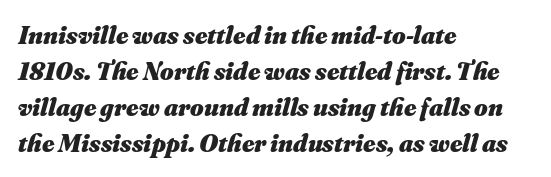
The face used here has a pronounced slope to its letters. The font is running at its bold setting. Layout note: lines flush left. The letters sit at their default tracking, neither squeezed nor spread. Whoever set this chose a conventional vertical rhythm.
